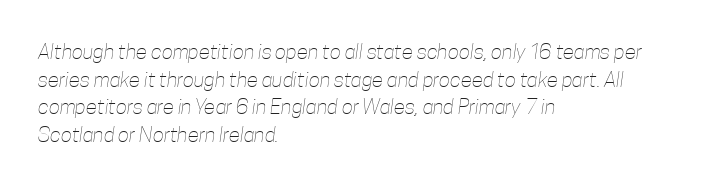
The image shows 21 px text type; set left-aligned, normal line spacing (1.31x), normal letter spacing, not underlined.
